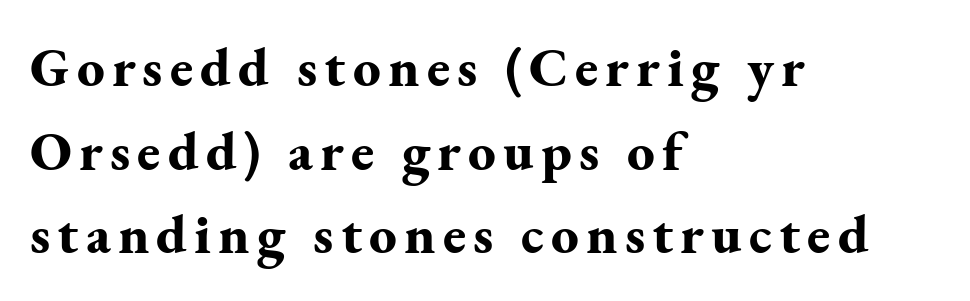
Q: Is the text bold? A: Yes.
Q: Is the text italic (slanted)? A: No, it is upright.
Q: Is the typeface a serif or a sans-serif typeface? A: Serif.
Q: Is the text underlined? A: No.
Q: How is the paragraph aligned? A: Left-aligned.
Q: Is the spacing between lines tight, normal or loose? A: Normal.
Q: Width (condensed, normal, or wide)? A: Normal.
Q: Stroke contrast? A: Medium.
Q: x-height? A: Small.
Q: Monospaced? A: No.
